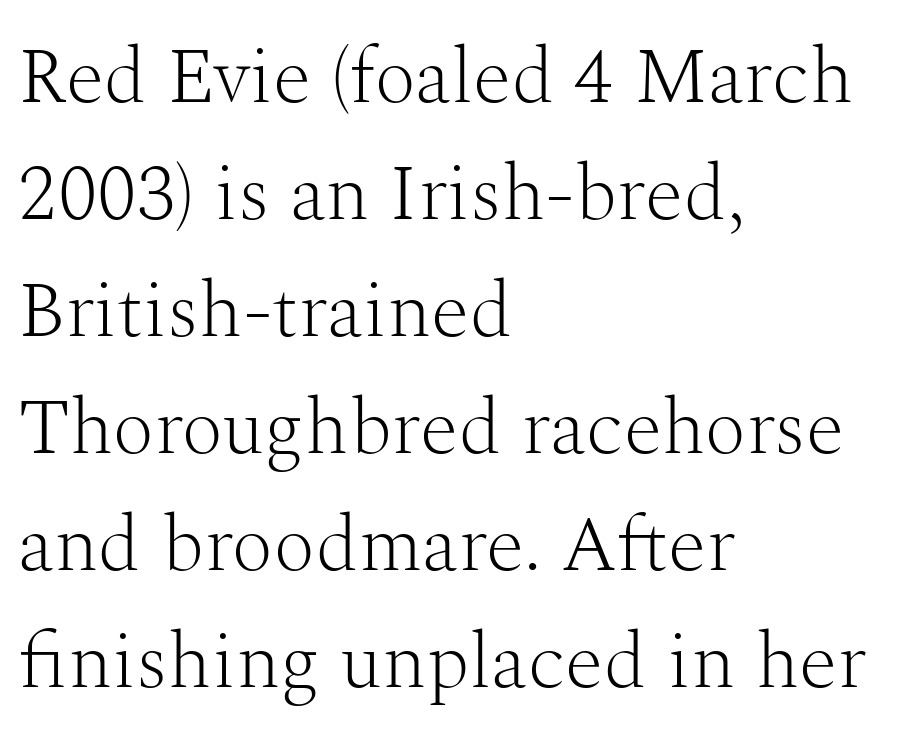
Posture: straight, roman, zero tilt. Compared with typical paragraphs, the rows here are spaced about the same. Characters follow at the spacing the type designer built in. Bare-footed words on every line.
